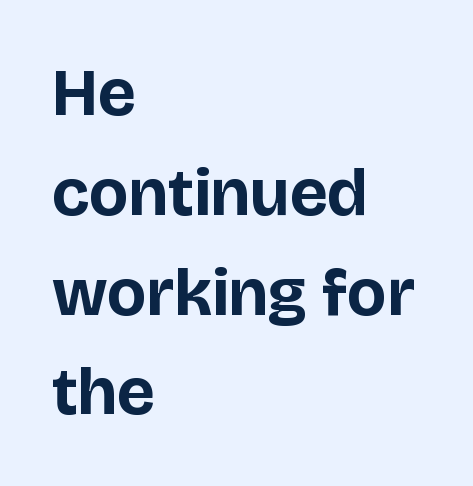
Italic? Not at all — the glyphs are vertical. Spacing verdict: proportional, widths tailored to each character. A dark, heavy texture on the line: the type is bold. The line texture is even and compact thanks to regular tracking. Check the space under the baseline: it is left empty.
